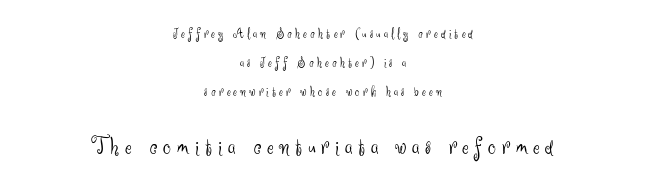
Q: Is the text bold? A: No.
Q: Is the text italic (slanted)? A: No, it is upright.
Q: Is the text underlined? A: No.
Q: How is the paragraph aligned? A: Centered.
Q: Is the spacing between letters normal or unusually wide? A: Unusually wide.
Q: Is the spacing between lines tight, normal or loose? A: Loose.
Q: Which block of text is set in a larger size, the first (top) or the second (bottom)? A: The second (bottom) one.
